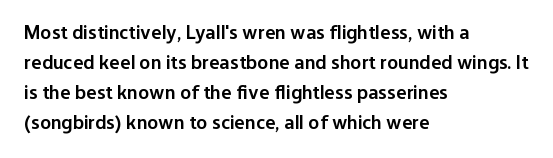
The line-height multiplier appears to be the usual default. This is the regular roman posture of the typeface. This rendering uses left alignment, leaving the right contour irregular. Only glyphs here, with clear space below each row. Default kerning and tracking; the words read as compact shapes.
